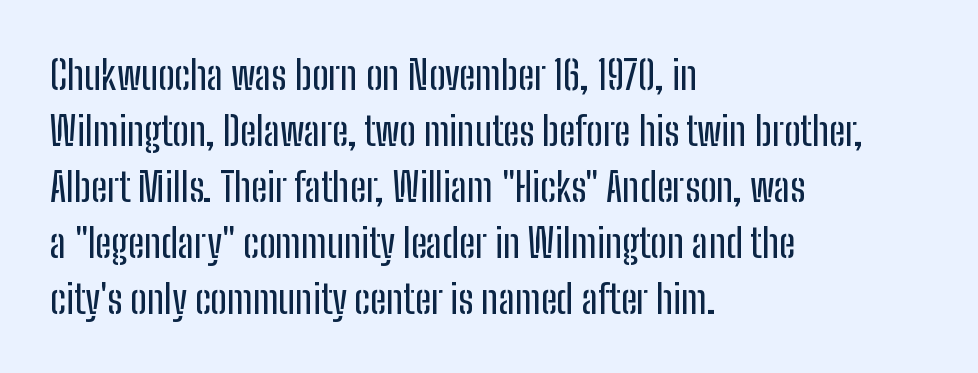
Q: Is the text italic (slanted)? A: No, it is upright.
Q: Is the typeface a serif or a sans-serif typeface? A: Sans-serif.
Q: Is the text underlined? A: No.
Q: How is the paragraph aligned? A: Left-aligned.
Q: Is the spacing between letters normal or unusually wide? A: Normal.
Q: Is the spacing between lines tight, normal or loose? A: Normal.
Q: Width (condensed, normal, or wide)? A: Condensed.
Q: Stroke contrast? A: Low.
Q: x-height? A: Medium.
Q: Monospaced? A: No.
